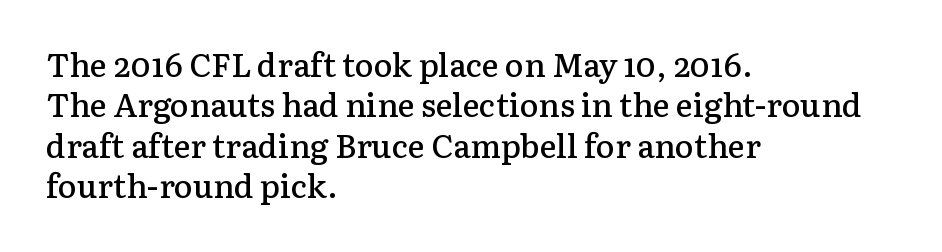
The image shows 32 px semibold serif type, upright; set left-aligned, normal line spacing (1.26x), normal letter spacing, not underlined; low stroke contrast and a medium x-height.
